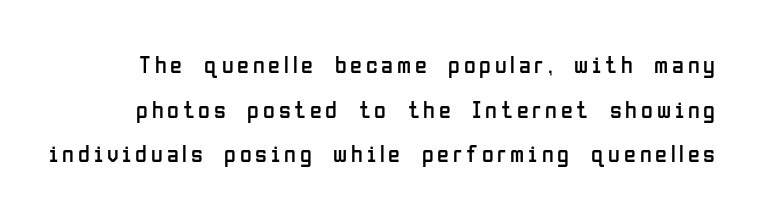
The image shows 24 px text type, upright; set line spacing 1.86x, not underlined.
